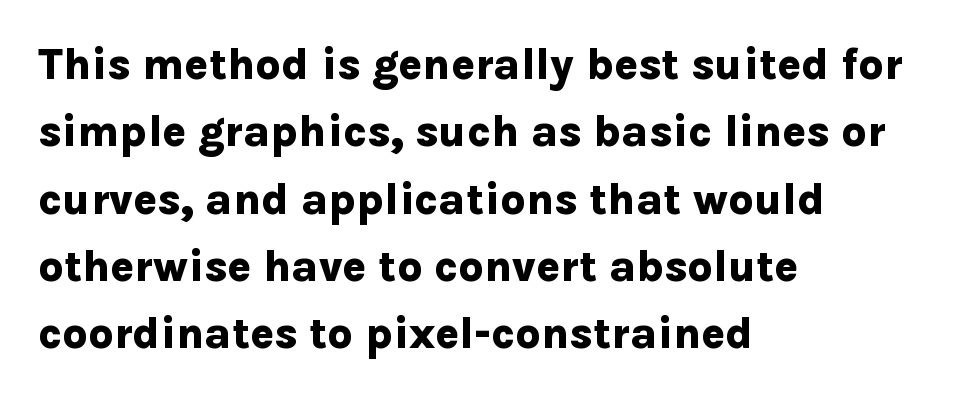
Q: Is the text bold? A: Yes.
Q: Is the text italic (slanted)? A: No, it is upright.
Q: Is the typeface a serif or a sans-serif typeface? A: Sans-serif.
Q: Is the text underlined? A: No.
Q: How is the paragraph aligned? A: Left-aligned.
Q: Is the spacing between letters normal or unusually wide? A: Normal.
Q: Is the spacing between lines tight, normal or loose? A: Normal.
Q: Width (condensed, normal, or wide)? A: Normal.
Q: Stroke contrast? A: Low.
Q: x-height? A: Medium.
Q: Monospaced? A: No.
